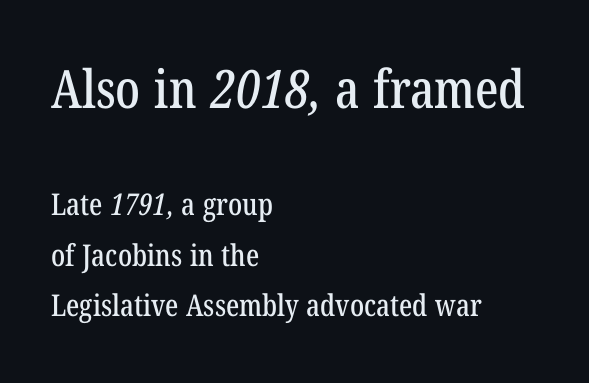
Proportional: the letters do not fall into vertical columns. The line texture is even and compact thanks to regular tracking. These two chunks differ in scale, with the top chunk taking the larger measure. Summary of vertical rhythm: regular, with standard interline spacing. Descenders are the only things crossing below the line.
